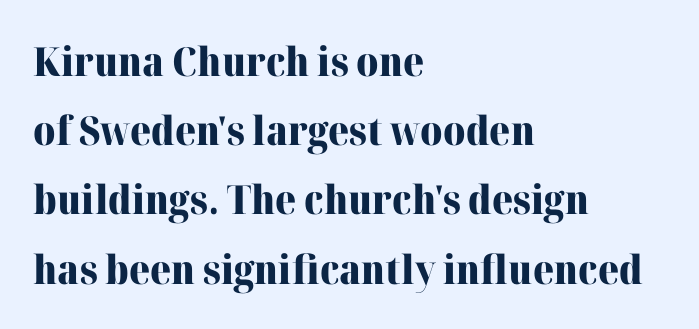
Q: Is the text bold? A: Yes.
Q: Is the text italic (slanted)? A: No, it is upright.
Q: Is the typeface a serif or a sans-serif typeface? A: Serif.
Q: Is the text underlined? A: No.
Q: How is the paragraph aligned? A: Left-aligned.
Q: Is the spacing between letters normal or unusually wide? A: Normal.
Q: Width (condensed, normal, or wide)? A: Normal.
Q: Stroke contrast? A: High.
Q: x-height? A: Medium.
Q: Monospaced? A: No.
